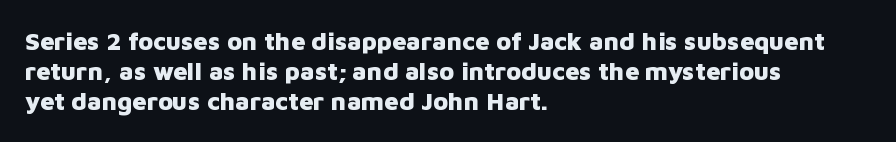
The image shows 25 px bold type, upright; set left-aligned, line spacing 1.21x, normal letter spacing, not underlined.
